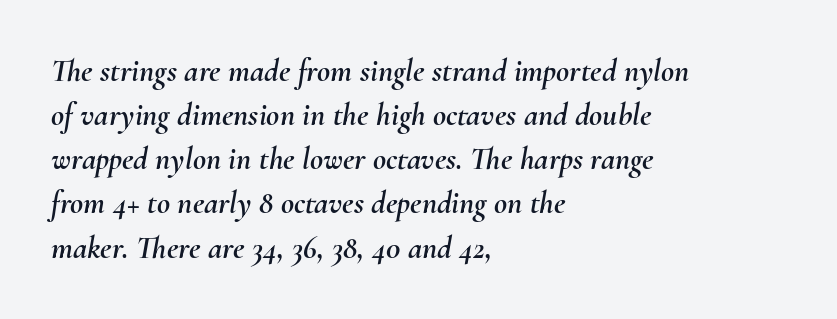
The image shows 32 px text type, italic (leaning right); set left-aligned, normal line spacing (1.38x), normal letter spacing, not underlined; medium stroke contrast and a small x-height.
